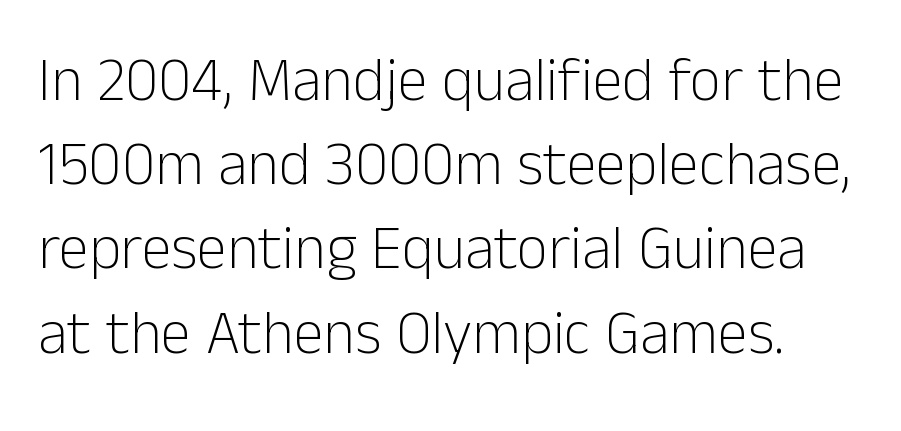
The image shows 61 px light sans-serif type, upright; set normal line spacing (1.38x), normal letter spacing, not underlined; low stroke contrast and a medium x-height.
